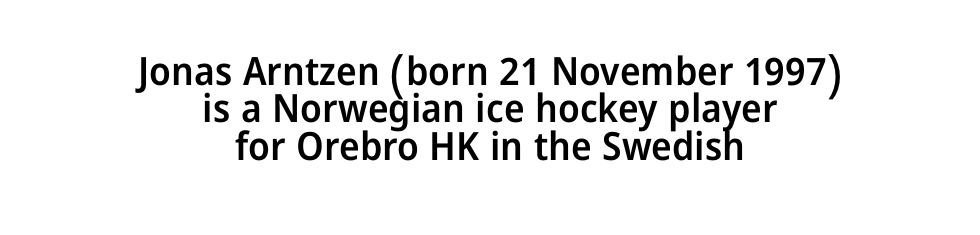
{"serif": "no", "italic": "no", "bold": "semi", "weight": "semibold", "width": "normal", "stroke_contrast": "low", "x_height": "medium", "monospaced": "no", "underline": "no", "align": "center", "line_spacing": "tight", "line_spacing_ratio": 0.96, "letter_spacing": "normal", "letter_spacing_em": 0.0, "glyph_px": 39}
